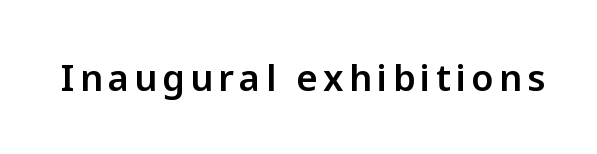
Q: Is the text italic (slanted)? A: No, it is upright.
Q: Is the typeface a serif or a sans-serif typeface? A: Sans-serif.
Q: Is the text underlined? A: No.
Q: Width (condensed, normal, or wide)? A: Normal.
Q: Stroke contrast? A: Low.
Q: x-height? A: Medium.
Q: Monospaced? A: No.
